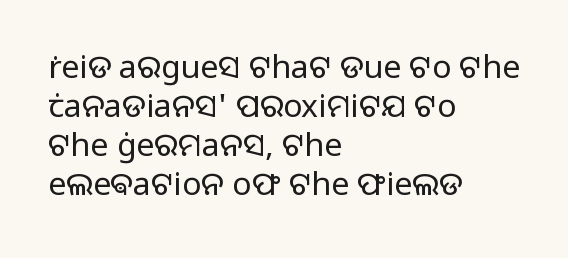
Q: Is the text bold? A: No.
Q: Is the text italic (slanted)? A: No, it is upright.
Q: Is the typeface a serif or a sans-serif typeface? A: Sans-serif.
Q: Is the text underlined? A: No.
Q: How is the paragraph aligned? A: Left-aligned.
Q: Is the spacing between letters normal or unusually wide? A: Normal.
Q: Width (condensed, normal, or wide)? A: Normal.
Q: Stroke contrast? A: Low.
Q: x-height? A: Medium.
Q: Monospaced? A: No.
